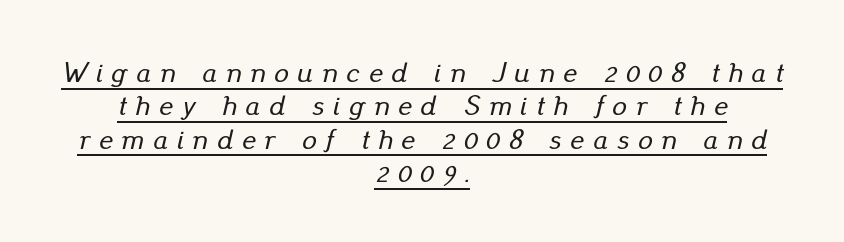
The rendering uses natural spacing where letterforms have individual widths. Students, observe: this is what under-led, compact text looks like. Tall strokes in this sample are angled rather than plumb. Notice how the passage keeps no hard edge, just a central spine. Check the space under the baseline: a stroke is drawn there. Spacing between characters has been opened up far beyond the box default.
